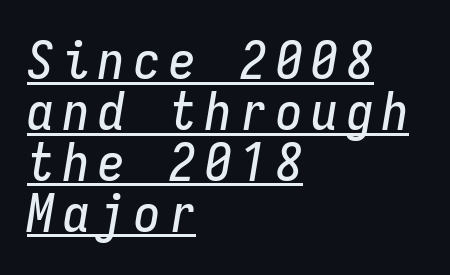
Tall strokes in this sample are angled rather than plumb. What's the leading like? Squeezed, with rows nearly overlapping. The compositor pushed each line to the left boundary. This is underlined copy, the kind a proofreader might mark for attention. The face used here is monospaced, like something from a code editor.
